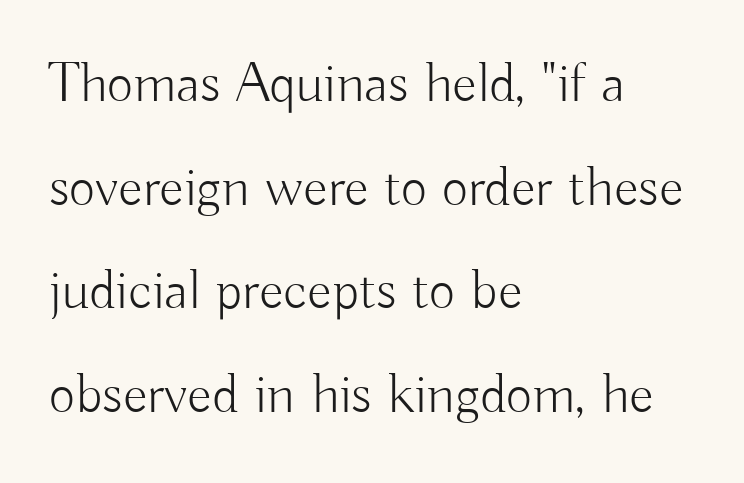
The image shows 57 px light sans-serif type, upright; set left-aligned, line spacing 1.82x, normal letter spacing, not underlined; low stroke contrast and a small x-height.
